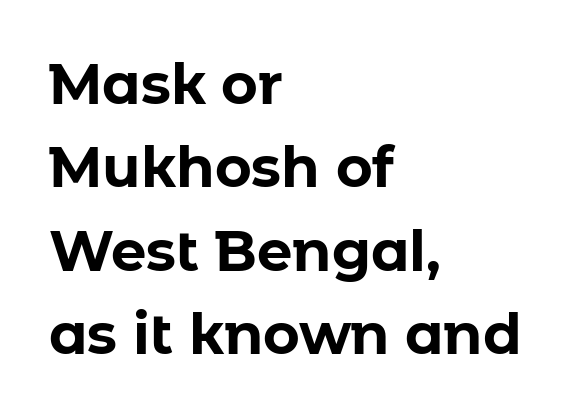
{"serif": "no", "italic": "no", "bold": "yes", "weight": "bold", "width": "normal", "stroke_contrast": "low", "x_height": "medium", "monospaced": "no", "underline": "no", "align": "left", "line_spacing": "normal", "line_spacing_ratio": 1.49, "letter_spacing": "normal", "letter_spacing_em": 0.0, "glyph_px": 56}
